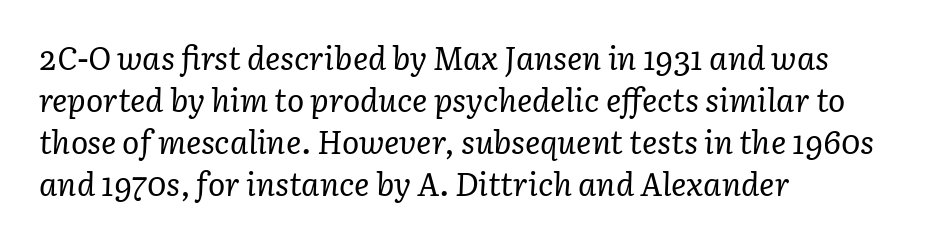
{"serif": "yes", "italic": "yes", "lean": "right", "slant_degrees": 3, "bold": "no", "weight": "regular", "width": "normal", "stroke_contrast": "low", "x_height": "medium", "monospaced": "no", "underline": "no", "align": "left", "line_spacing": "normal", "line_spacing_ratio": 1.31, "letter_spacing": "normal", "letter_spacing_em": 0.0, "glyph_px": 32}
